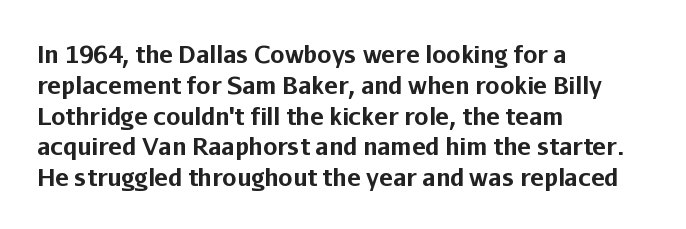
The image shows 23 px bold type, upright; set left-aligned, normal line spacing (1.34x), normal letter spacing, not underlined.
